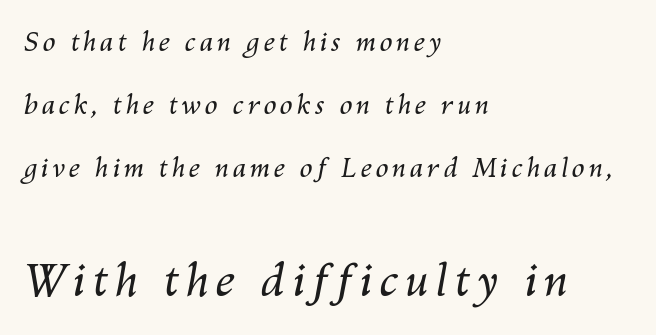
{"italic": "yes", "lean": "right", "slant_degrees": 10, "bold": "no", "weight": "regular", "width": "normal", "stroke_contrast": "medium", "x_height": "medium", "monospaced": "no", "underline": "no", "align": "left", "line_spacing": "loose", "line_spacing_ratio": 2.42, "larger_block": "second", "size_ratio": 1.73, "glyph_px": 45}
